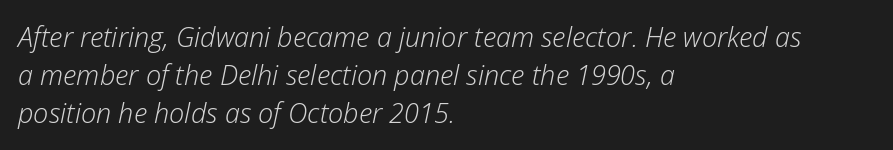
What stands out about the letter spacing? Nothing — it is the standard amount. The ragged edge is on the right, which tells us the setting is flush left. Summary of vertical rhythm: regular, with standard interline spacing. The strokes carry an ordinary text weight at most.
